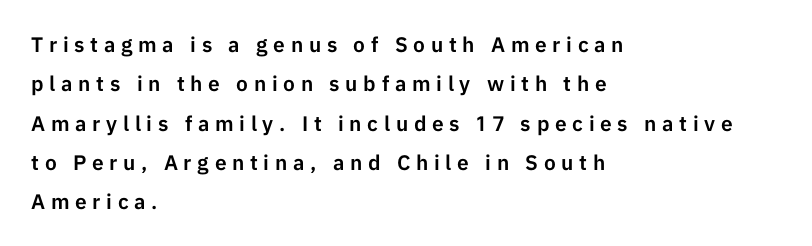
The image shows 21 px text type, upright; set left-aligned, line spacing 1.87x, unusually wide letter spacing (+0.27 em), not underlined.
